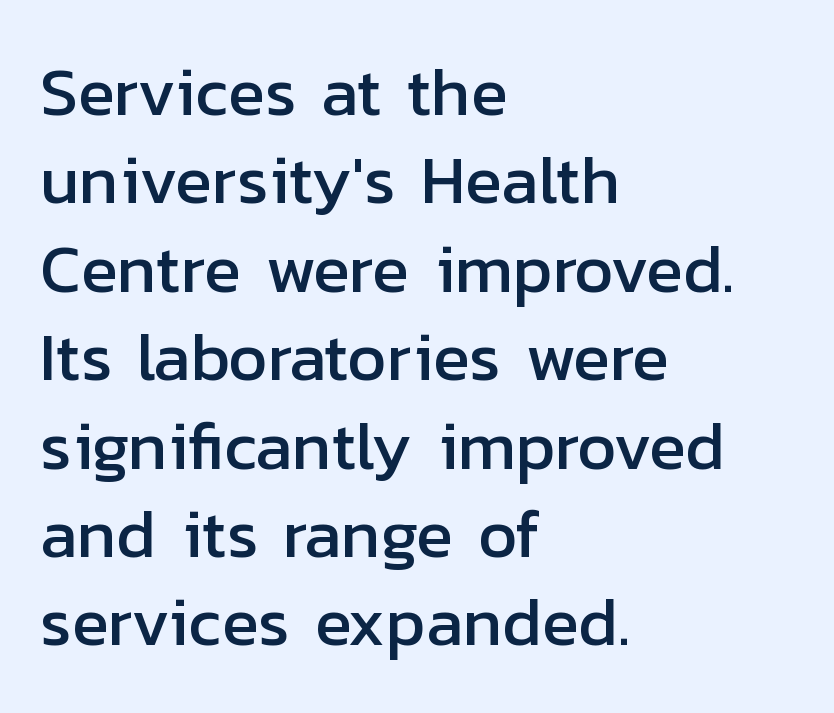
{"serif": "no", "italic": "no", "width": "normal", "stroke_contrast": "low", "x_height": "medium", "monospaced": "no", "underline": "no", "align": "left", "line_spacing": "normal", "line_spacing_ratio": 1.3, "letter_spacing": "normal", "letter_spacing_em": 0.0, "glyph_px": 68}
